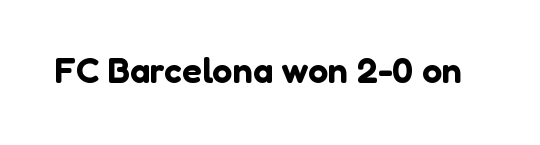
The image shows 36 px sans-serif type, upright; set normal letter spacing, not underlined; low stroke contrast and a medium x-height.
